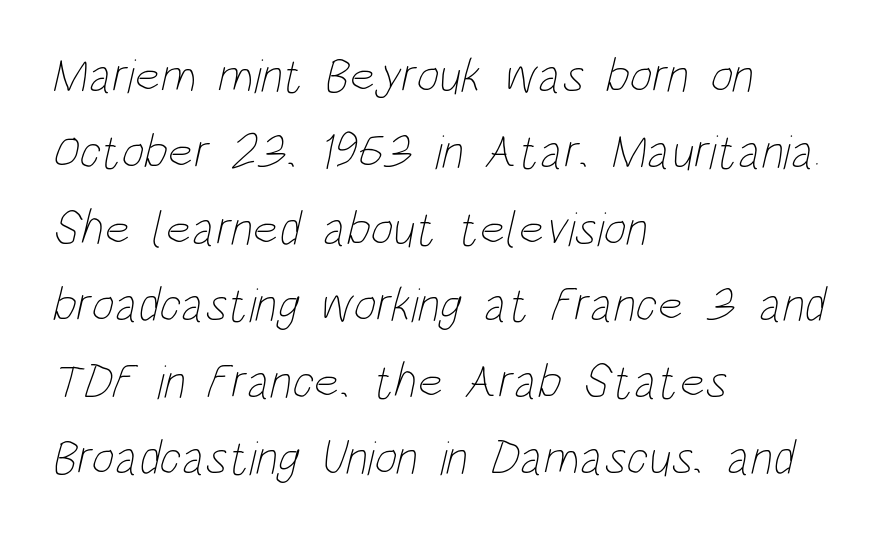
Q: Is the text bold? A: No.
Q: Is the text underlined? A: No.
Q: How is the paragraph aligned? A: Left-aligned.
Q: Is the spacing between letters normal or unusually wide? A: Normal.
Q: Is the spacing between lines tight, normal or loose? A: Normal.
Q: Width (condensed, normal, or wide)? A: Condensed.
Q: Stroke contrast? A: Low.
Q: x-height? A: Large.
Q: Monospaced? A: No.
